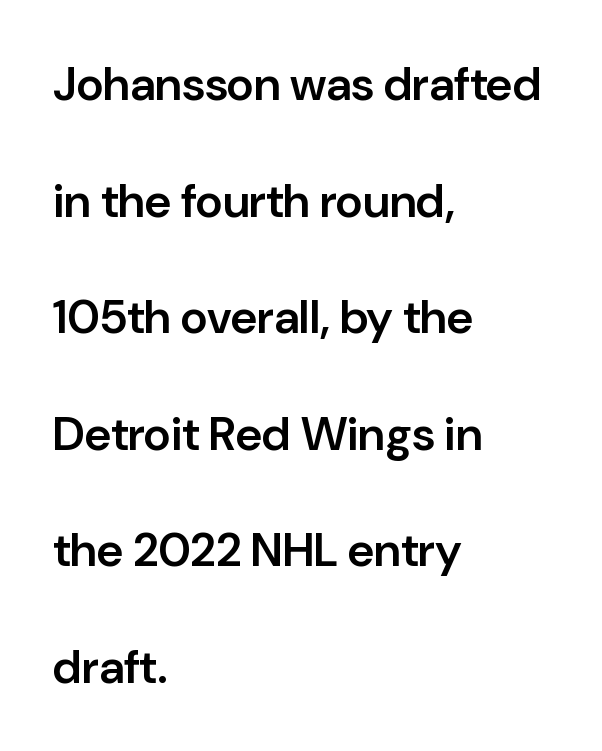
Layout note: lines flush left. This rendering features lettering with no underline. The characters look somewhat weighty, a semibold short of true bold. The specimen reads as upright at a glance.
